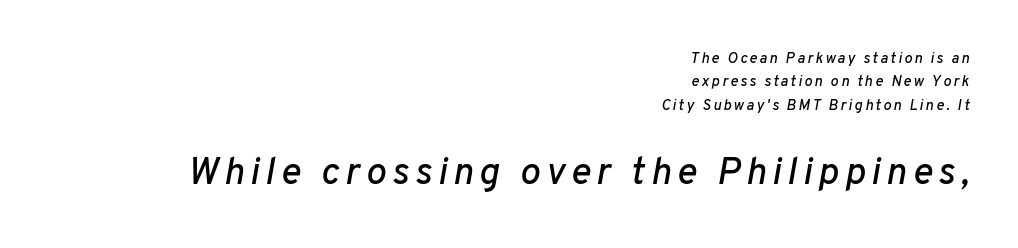
If you drew a line through each stem, it would be angled. Whoever set this chose a conventional vertical rhythm. You could not count columns in this text — the font is proportionally spaced. Compared with a flush-left layout, this one pins lines to the opposite, right side. Clear beneath every line of the passage. Of the two passages, the one underneath uses the larger point size.
